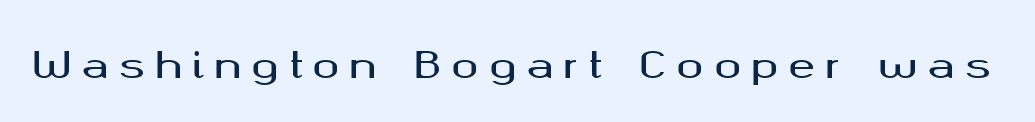
The image shows 36 px wide sans-serif type, upright; set unusually wide letter spacing (+0.28 em), not underlined; medium stroke contrast and a medium x-height.
